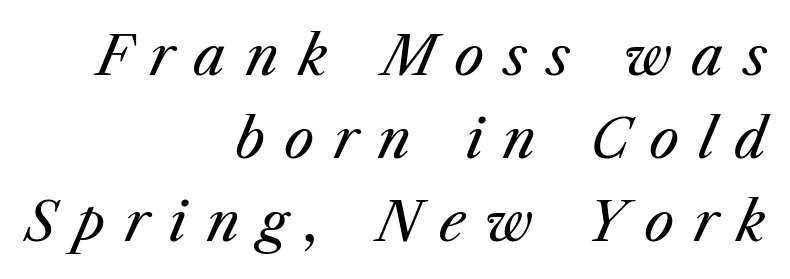
The image shows 53 px regular-weight type, italic (leaning right); set right-aligned, normal line spacing (1.57x), unusually wide letter spacing (+0.37 em), not underlined; medium stroke contrast and a medium x-height.
